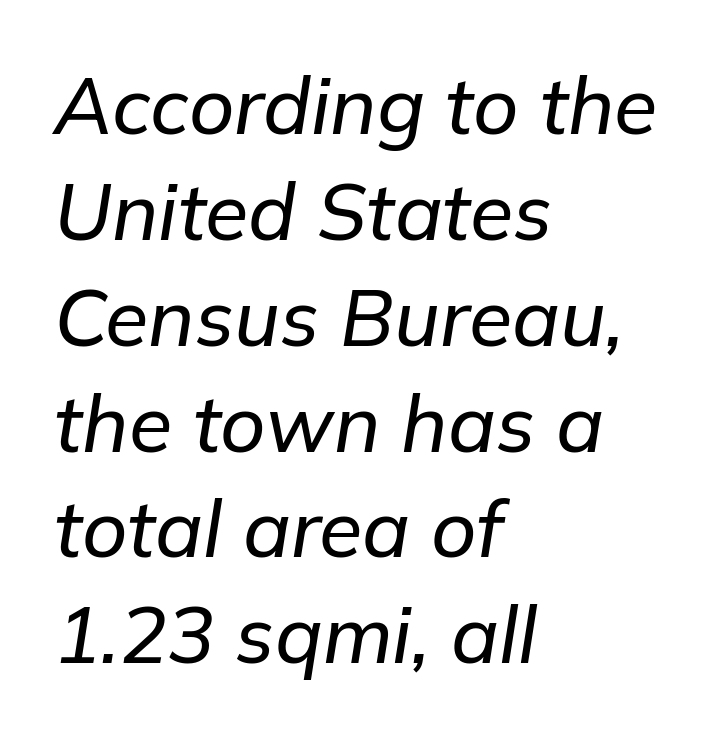
{"italic": "yes", "lean": "right", "slant_degrees": 9, "width": "normal", "stroke_contrast": "low", "x_height": "medium", "monospaced": "no", "underline": "no", "align": "left", "line_spacing": "normal", "line_spacing_ratio": 1.34, "letter_spacing": "normal", "letter_spacing_em": 0.0, "glyph_px": 79}
